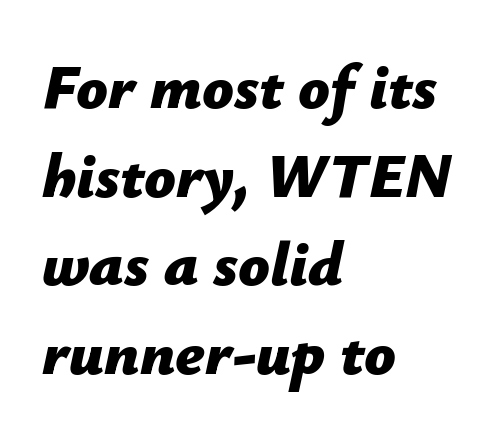
Q: Is the text bold? A: Yes.
Q: Is the text italic (slanted)? A: Yes, it leans right by about 12 degrees.
Q: Is the text underlined? A: No.
Q: How is the paragraph aligned? A: Left-aligned.
Q: Is the spacing between letters normal or unusually wide? A: Normal.
Q: Is the spacing between lines tight, normal or loose? A: Normal.
Q: Width (condensed, normal, or wide)? A: Normal.
Q: Stroke contrast? A: Low.
Q: x-height? A: Medium.
Q: Monospaced? A: No.
